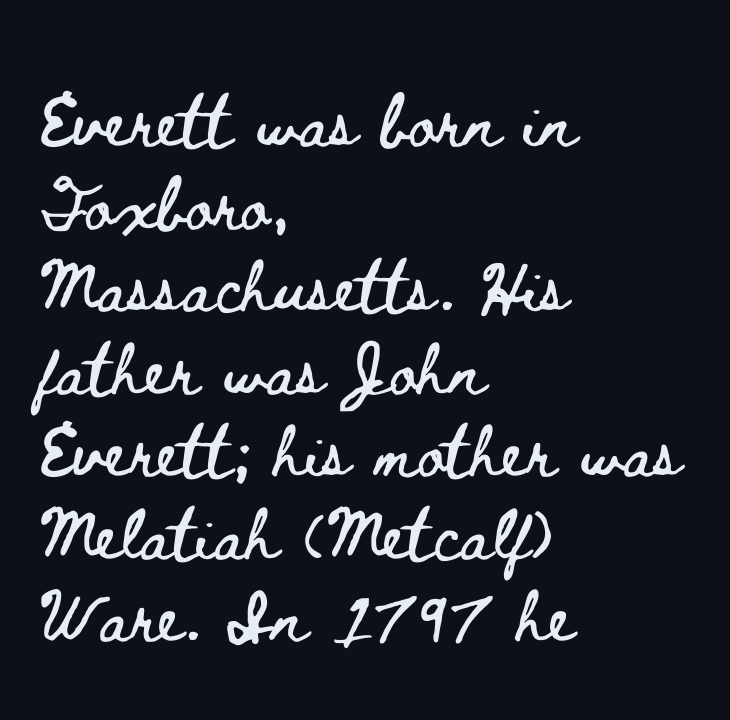
Q: Is the text italic (slanted)? A: Yes.
Q: Is the text underlined? A: No.
Q: How is the paragraph aligned? A: Left-aligned.
Q: Is the spacing between letters normal or unusually wide? A: Normal.
Q: Is the spacing between lines tight, normal or loose? A: Normal.
Q: Width (condensed, normal, or wide)? A: Wide.
Q: Stroke contrast? A: Low.
Q: x-height? A: Small.
Q: Monospaced? A: No.
